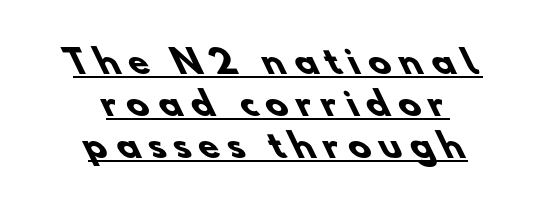
Q: Is the text bold? A: Yes.
Q: Is the typeface a serif or a sans-serif typeface? A: Sans-serif.
Q: Is the text underlined? A: Yes.
Q: How is the paragraph aligned? A: Centered.
Q: Is the spacing between letters normal or unusually wide? A: Unusually wide.
Q: Is the spacing between lines tight, normal or loose? A: Normal.
Q: Width (condensed, normal, or wide)? A: Normal.
Q: Stroke contrast? A: Low.
Q: x-height? A: Small.
Q: Monospaced? A: No.
